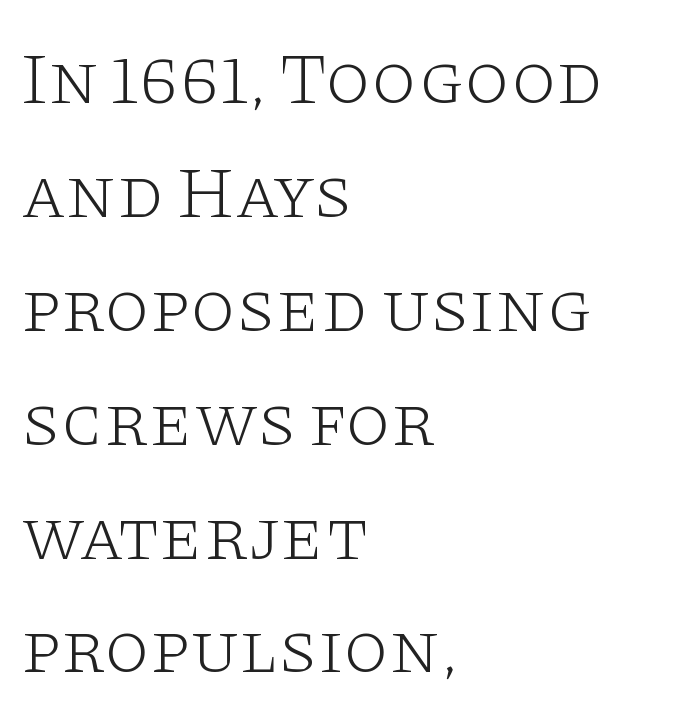
Q: Is the text bold? A: No.
Q: Is the text italic (slanted)? A: No, it is upright.
Q: Is the typeface a serif or a sans-serif typeface? A: Serif.
Q: Is the text underlined? A: No.
Q: How is the paragraph aligned? A: Left-aligned.
Q: Is the spacing between letters normal or unusually wide? A: Normal.
Q: Is the spacing between lines tight, normal or loose? A: Normal.
Q: Width (condensed, normal, or wide)? A: Wide.
Q: Stroke contrast? A: Low.
Q: x-height? A: Large.
Q: Monospaced? A: No.
